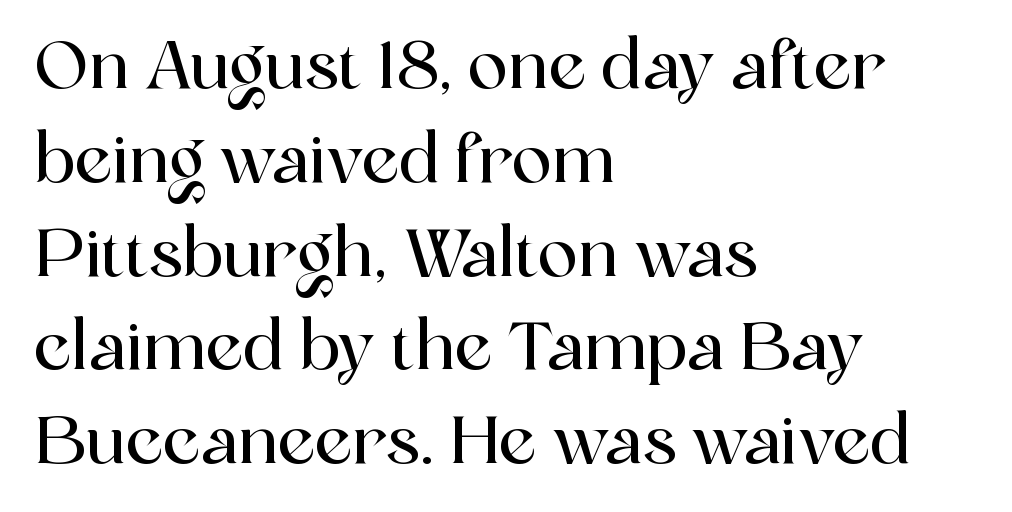
The image shows 67 px serif type, upright; set left-aligned, normal line spacing (1.4x), normal letter spacing, not underlined; a medium x-height.
